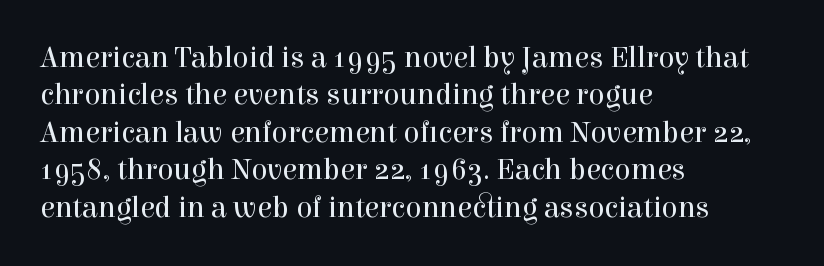
Q: Is the text bold? A: No.
Q: Is the text italic (slanted)? A: No, it is upright.
Q: Is the typeface a serif or a sans-serif typeface? A: Serif.
Q: Is the text underlined? A: No.
Q: How is the paragraph aligned? A: Left-aligned.
Q: Is the spacing between letters normal or unusually wide? A: Normal.
Q: Is the spacing between lines tight, normal or loose? A: Normal.
Q: Width (condensed, normal, or wide)? A: Normal.
Q: x-height? A: Medium.
Q: Monospaced? A: No.
